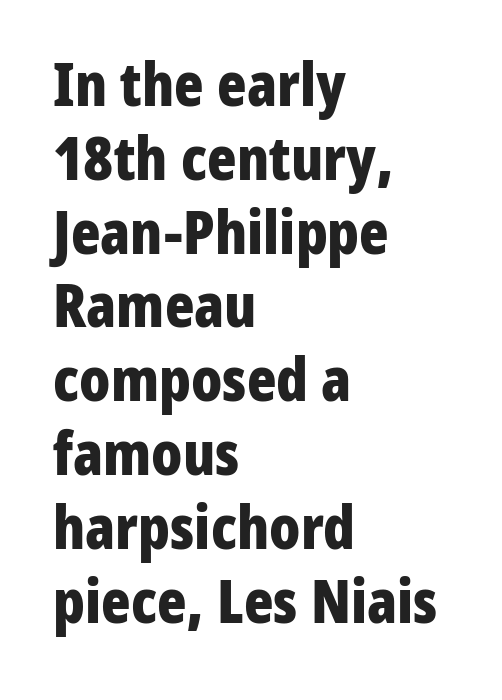
The image shows 61 px bold, condensed sans-serif type, upright; set left-aligned, line spacing 1.21x, normal letter spacing, not underlined; low stroke contrast and a medium x-height.
